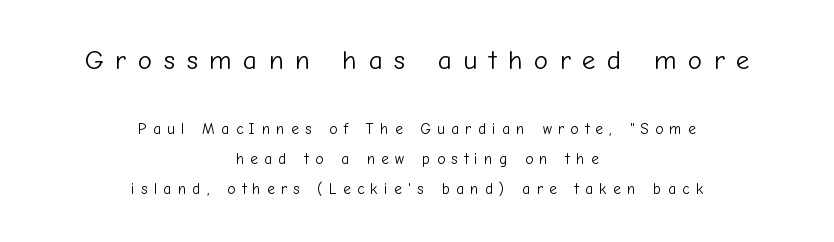
The image shows 27 px text type, upright; set centered, loose line spacing (2.0x), unusually wide letter spacing (+0.43 em), not underlined; the first (top) block is 1.8x larger.
